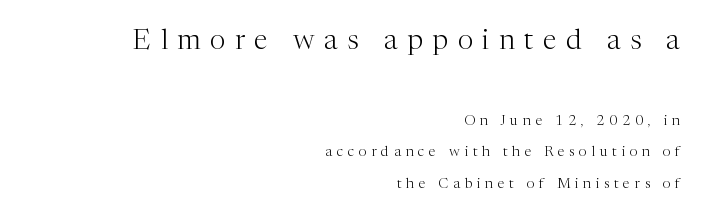
The image shows 28 px light serif type, upright; set right-aligned, loose line spacing (2.26x), unusually wide letter spacing (+0.34 em), not underlined; the first (top) block is 2.0x larger; medium stroke contrast and a medium x-height.
